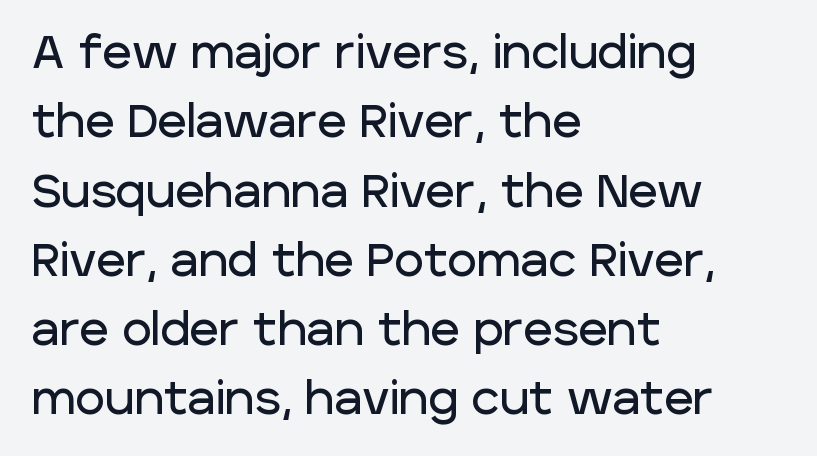
A classic flush-left, rag-right setting is used for this passage. The designer left line spacing at the default. These lines are rendered in a variable-pitch font. The words here are not underlined. Each letter's strokes conclude bluntly, with no projecting serifs. This rendering leaves character spacing at its baseline value.
